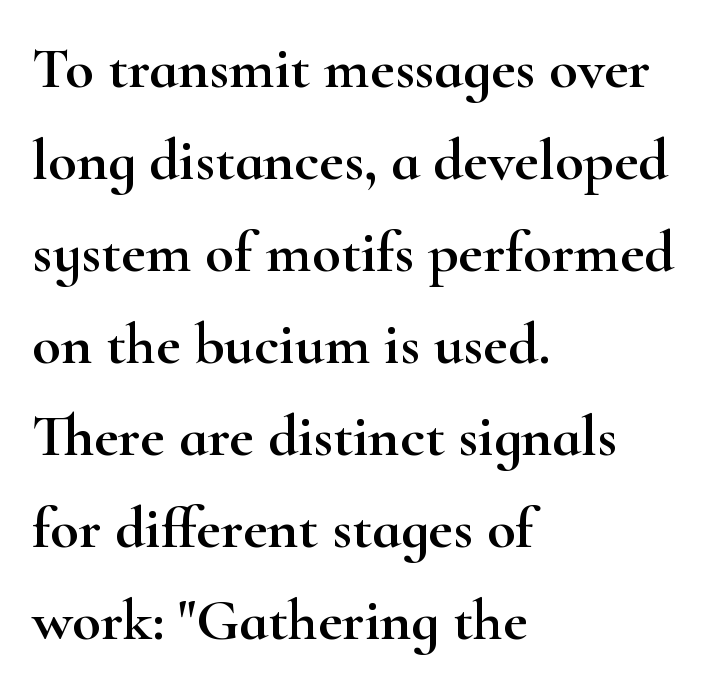
The font's upright variant was chosen for this text. The lines are quadded left. Type style note: has serifs. There is no visible air inserted between adjacent glyphs. A clean baseline with only descenders dipping below it. Each letter keeps its own natural width here, so spacing adapts to shape.
